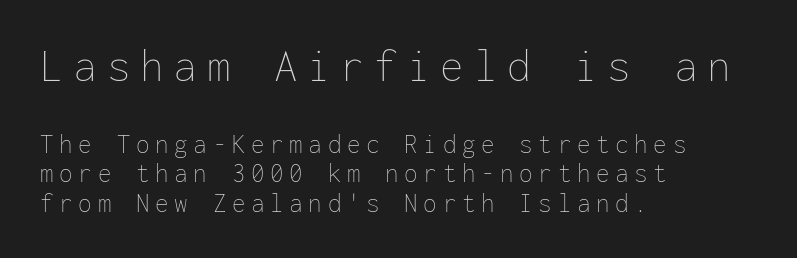
Q: Is the text bold? A: No.
Q: Is the text italic (slanted)? A: No, it is upright.
Q: Is the text underlined? A: No.
Q: How is the paragraph aligned? A: Left-aligned.
Q: Is the spacing between letters normal or unusually wide? A: Unusually wide.
Q: Is the spacing between lines tight, normal or loose? A: Tight.
Q: Which block of text is set in a larger size, the first (top) or the second (bottom)? A: The first (top) one.
Q: Width (condensed, normal, or wide)? A: Normal.
Q: Stroke contrast? A: Low.
Q: x-height? A: Medium.
Q: Monospaced? A: Yes.
